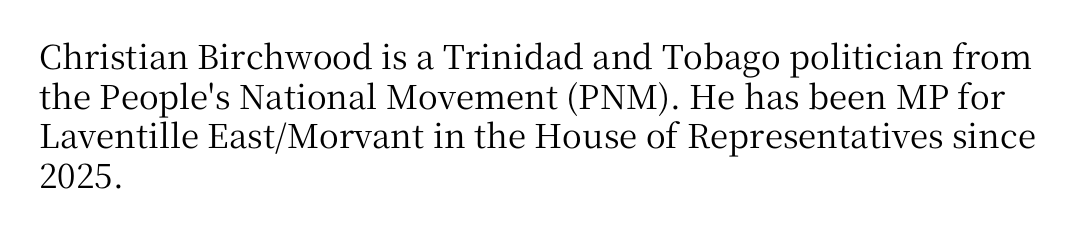
{"serif": "yes", "italic": "no", "width": "normal", "stroke_contrast": "medium", "x_height": "medium", "monospaced": "no", "underline": "no", "align": "left", "line_spacing_ratio": 1.2, "letter_spacing": "normal", "letter_spacing_em": 0.0, "glyph_px": 33}
